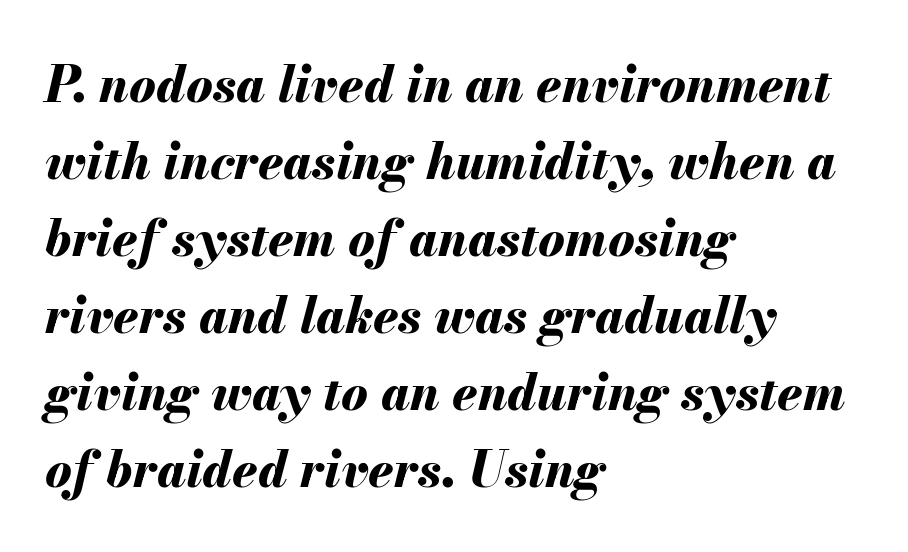
{"italic": "yes", "lean": "right", "slant_degrees": 13, "bold": "yes", "weight": "bold", "width": "normal", "stroke_contrast": "medium", "x_height": "small", "monospaced": "no", "underline": "no", "align": "left", "line_spacing": "normal", "line_spacing_ratio": 1.54, "letter_spacing": "normal", "letter_spacing_em": 0.0, "glyph_px": 50}
